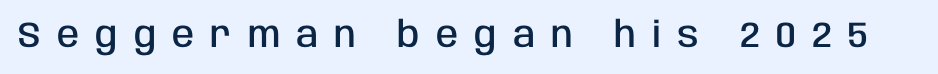
Serifs: no, the terminals of the letterforms are clean. The specimen reads as upright at a glance. A typesetter would call this heavily tracked-out type. Underline: absent.
